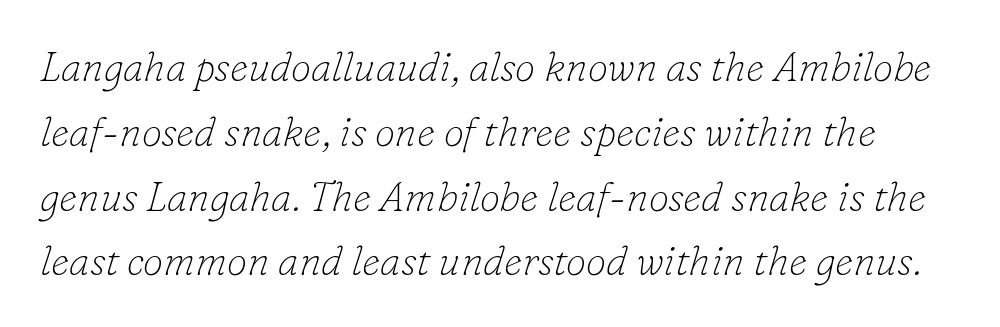
The image shows 41 px thin serif type, italic (leaning right); set normal line spacing (1.58x), normal letter spacing, not underlined; low stroke contrast and a small x-height.
